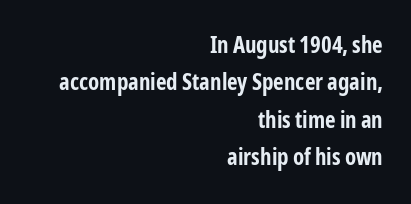
Q: Is the text bold? A: Yes.
Q: Is the text italic (slanted)? A: No, it is upright.
Q: Is the text underlined? A: No.
Q: How is the paragraph aligned? A: Right-aligned.
Q: Is the spacing between letters normal or unusually wide? A: Normal.
Q: Is the spacing between lines tight, normal or loose? A: Normal.
